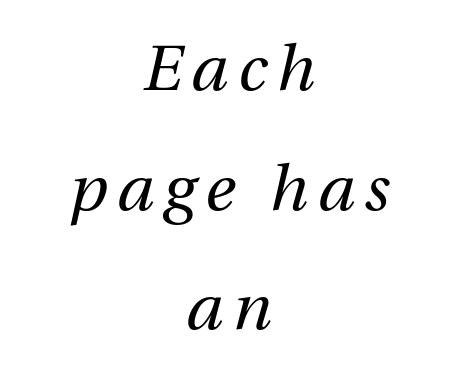
{"italic": "yes", "lean": "right", "slant_degrees": 13, "bold": "no", "weight": "regular", "width": "normal", "stroke_contrast": "medium", "x_height": "medium", "monospaced": "no", "underline": "no", "align": "center", "line_spacing_ratio": 1.87, "glyph_px": 64}
